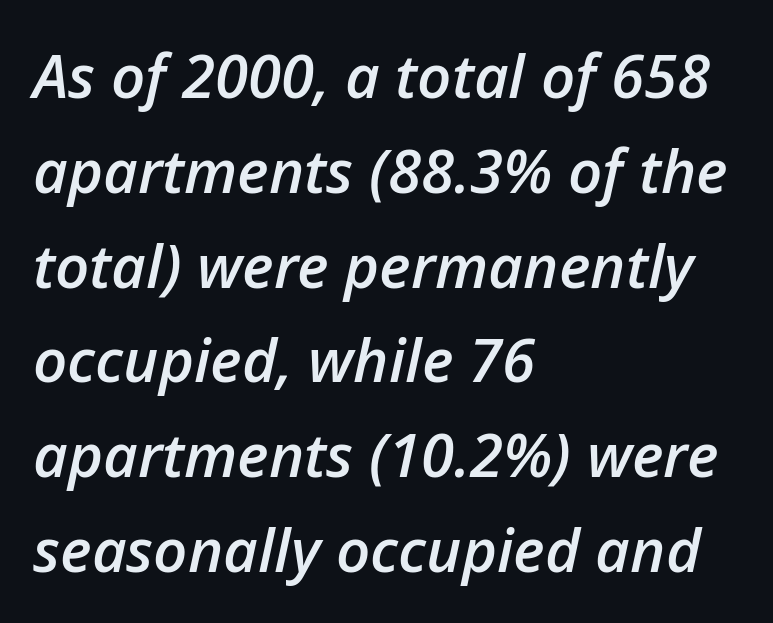
{"italic": "yes", "lean": "right", "slant_degrees": 12, "bold": "semi", "weight": "semibold", "width": "normal", "stroke_contrast": "low", "x_height": "medium", "monospaced": "no", "underline": "no", "align": "left", "line_spacing": "normal", "line_spacing_ratio": 1.58, "letter_spacing": "normal", "letter_spacing_em": 0.0, "glyph_px": 60}
